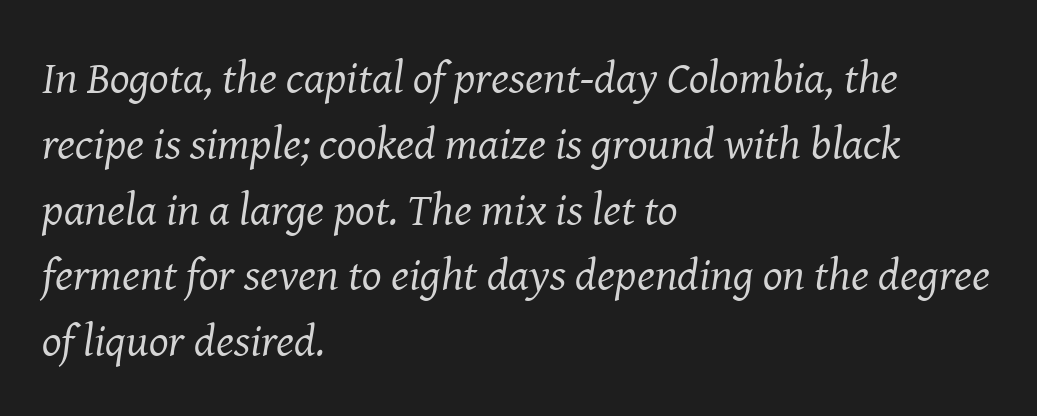
Q: Is the text bold? A: No.
Q: Is the text italic (slanted)? A: Yes, it leans right by about 8 degrees.
Q: Is the typeface a serif or a sans-serif typeface? A: Serif.
Q: Is the text underlined? A: No.
Q: How is the paragraph aligned? A: Left-aligned.
Q: Is the spacing between letters normal or unusually wide? A: Normal.
Q: Is the spacing between lines tight, normal or loose? A: Normal.
Q: Width (condensed, normal, or wide)? A: Normal.
Q: Stroke contrast? A: Medium.
Q: x-height? A: Medium.
Q: Monospaced? A: No.
